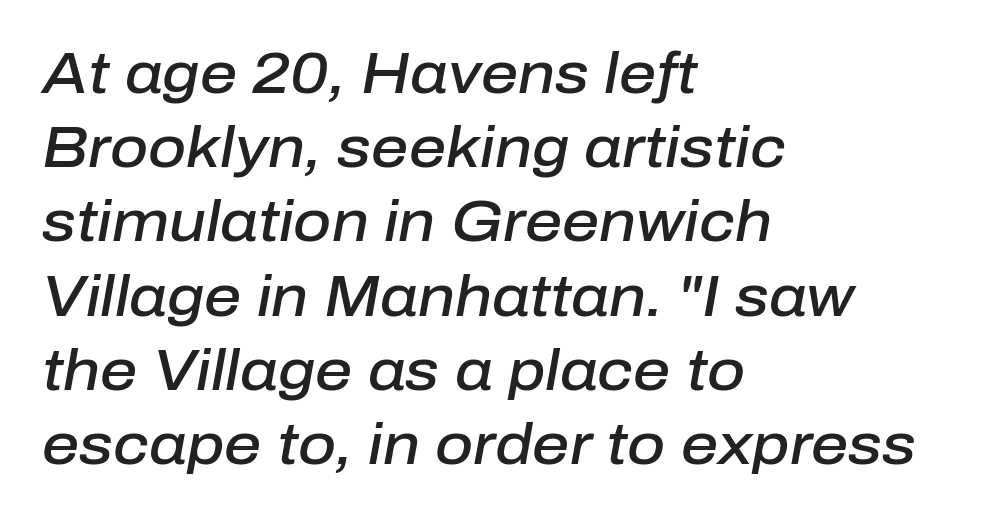
The image shows 58 px semibold type, italic (leaning right); set left-aligned, normal line spacing (1.28x), normal letter spacing, not underlined; low stroke contrast and a medium x-height.
